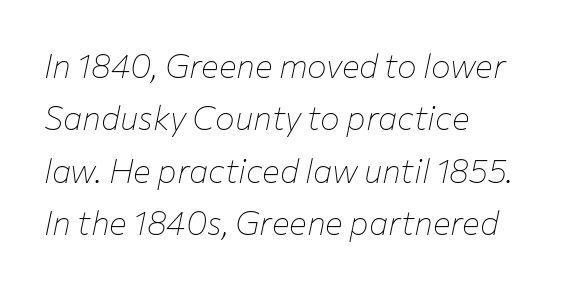
{"italic": "yes", "lean": "right", "slant_degrees": 12, "bold": "no", "weight": "thin", "width": "normal", "stroke_contrast": "low", "x_height": "medium", "monospaced": "no", "underline": "no", "align": "left", "line_spacing": "normal", "line_spacing_ratio": 1.59, "letter_spacing": "normal", "letter_spacing_em": 0.0, "glyph_px": 33}
